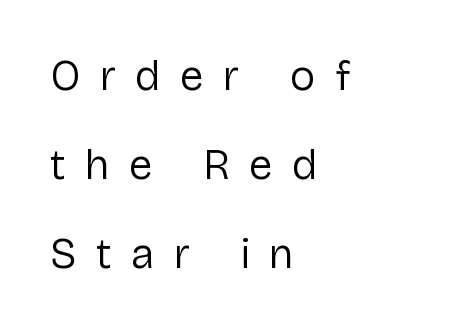
The image shows 43 px regular-weight sans-serif type, upright; set left-aligned, loose line spacing (2.07x), unusually wide letter spacing (+0.45 em), not underlined; low stroke contrast and a medium x-height.
